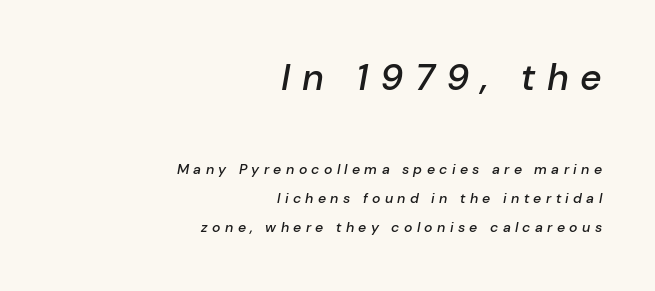
The image shows 37 px semibold type, italic (leaning right); set right-aligned, loose line spacing (2.09x), unusually wide letter spacing (+0.31 em), not underlined; the first (top) block is 2.64x larger; low stroke contrast and a medium x-height.
